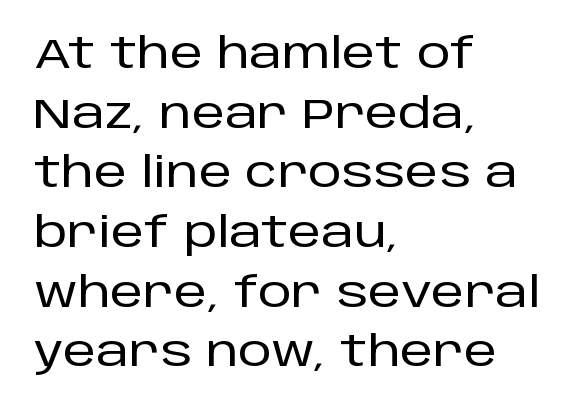
Do the characters align in a grid? No, the font is proportional. Regarding serifs, this sample does without them. Line starts are locked; line ends wander. The tracking reads as untouched default to a designer's eye.
